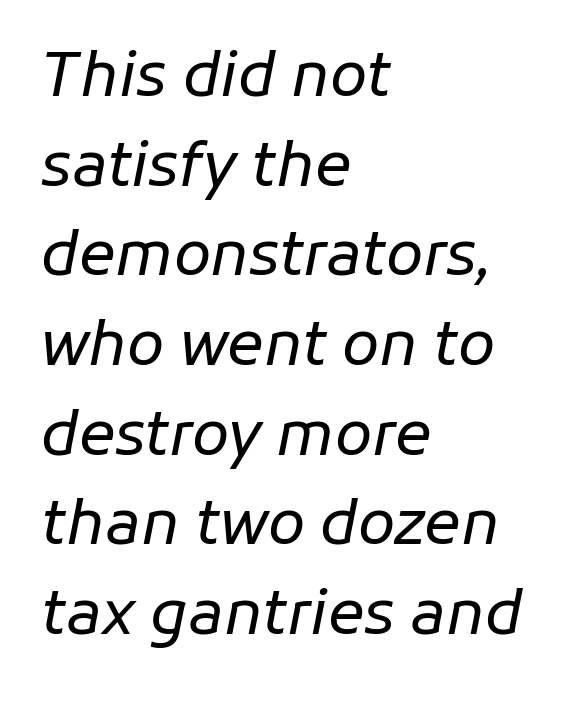
The image shows 61 px regular-weight type, italic (leaning right); set left-aligned, normal line spacing (1.47x), normal letter spacing, not underlined; low stroke contrast and a medium x-height.
